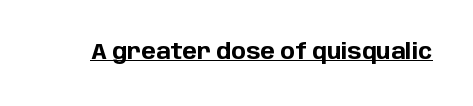
{"italic": "no", "bold": "yes", "underline": "yes", "letter_spacing": "normal", "letter_spacing_em": 0.0, "glyph_px": 22}
